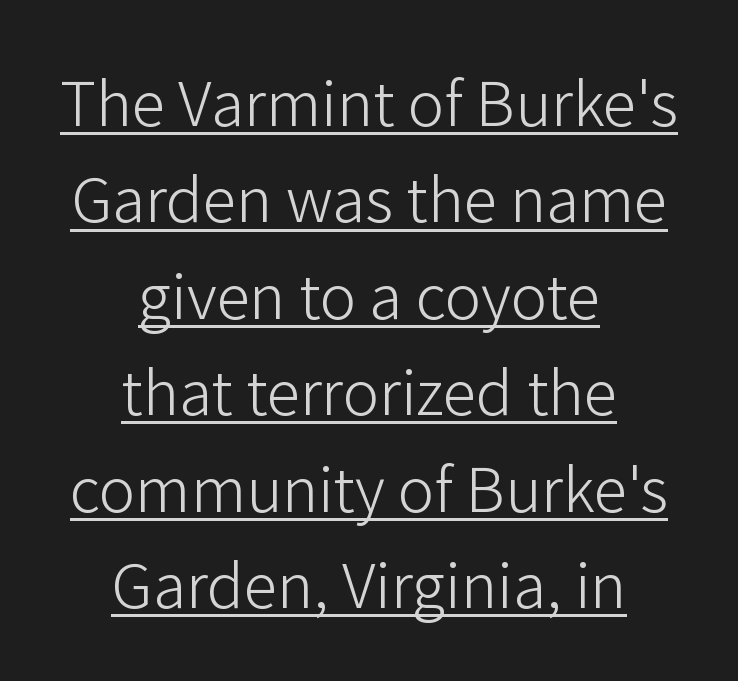
The image shows 61 px light sans-serif type, upright; set centered, normal line spacing (1.58x), normal letter spacing, underlined; low stroke contrast and a medium x-height.
